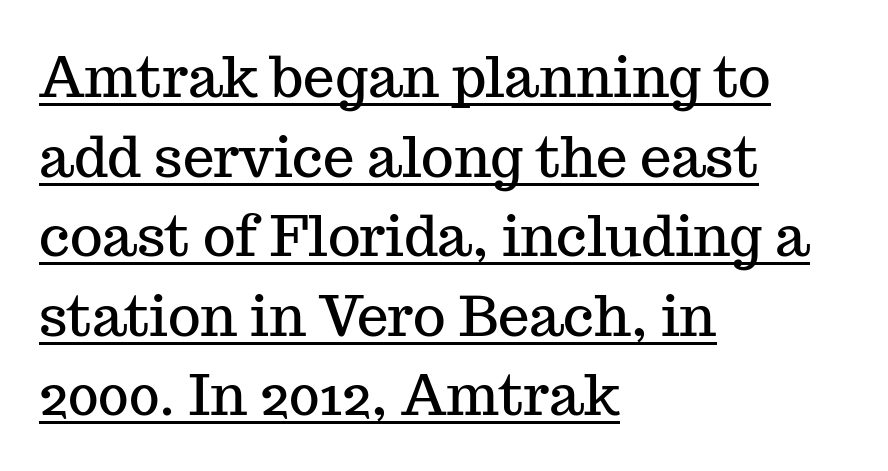
The compositor pushed each line to the left boundary. Here the glyphs are tracked normally, forming tight word shapes. Character widths vary here, with narrow letters taking less room than wide ones. If you measured baseline to baseline, you'd find a middling distance. The text was rendered using a seriffed face with decorative stroke endings.
